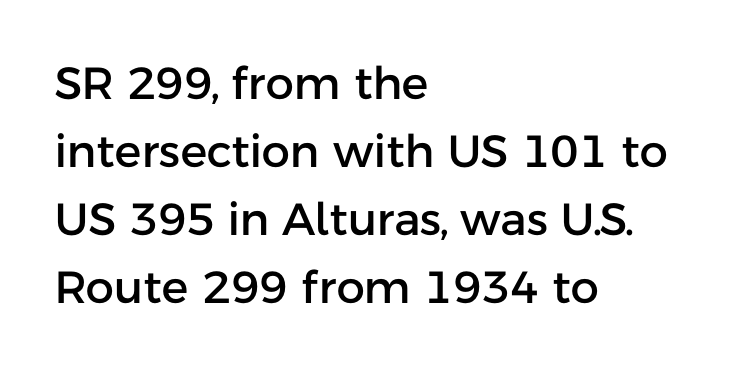
Q: Is the text italic (slanted)? A: No, it is upright.
Q: Is the typeface a serif or a sans-serif typeface? A: Sans-serif.
Q: Is the text underlined? A: No.
Q: How is the paragraph aligned? A: Left-aligned.
Q: Is the spacing between letters normal or unusually wide? A: Normal.
Q: Is the spacing between lines tight, normal or loose? A: Normal.
Q: Width (condensed, normal, or wide)? A: Normal.
Q: Stroke contrast? A: Low.
Q: x-height? A: Medium.
Q: Monospaced? A: No.
